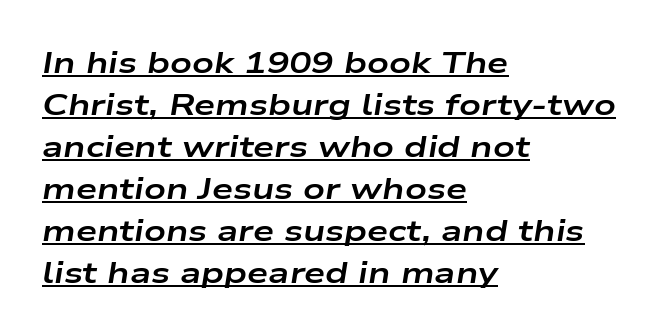
Q: Is the text bold? A: Yes.
Q: Is the text italic (slanted)? A: Yes, it leans right by about 9 degrees.
Q: Is the text underlined? A: Yes.
Q: How is the paragraph aligned? A: Left-aligned.
Q: Is the spacing between letters normal or unusually wide? A: Normal.
Q: Is the spacing between lines tight, normal or loose? A: Normal.
Q: Width (condensed, normal, or wide)? A: Wide.
Q: Stroke contrast? A: Low.
Q: x-height? A: Medium.
Q: Monospaced? A: No.
